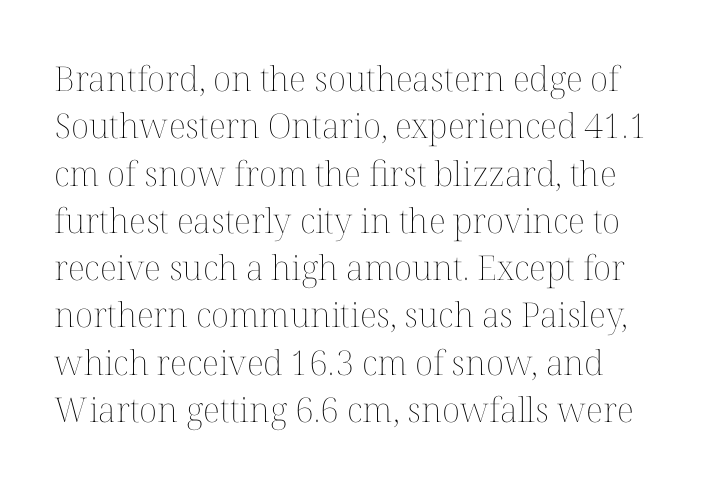
Q: Is the text bold? A: No.
Q: Is the text italic (slanted)? A: No, it is upright.
Q: Is the text underlined? A: No.
Q: Is the spacing between letters normal or unusually wide? A: Normal.
Q: Is the spacing between lines tight, normal or loose? A: Normal.
Q: Width (condensed, normal, or wide)? A: Normal.
Q: Stroke contrast? A: Medium.
Q: x-height? A: Medium.
Q: Monospaced? A: No.
